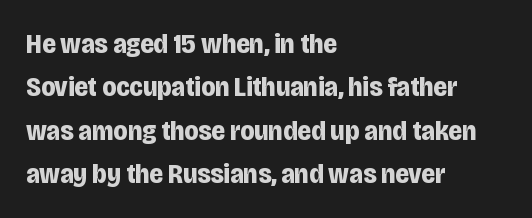
Q: Is the text bold? A: Yes.
Q: Is the text italic (slanted)? A: No, it is upright.
Q: Is the typeface a serif or a sans-serif typeface? A: Sans-serif.
Q: Is the text underlined? A: No.
Q: How is the paragraph aligned? A: Left-aligned.
Q: Is the spacing between letters normal or unusually wide? A: Normal.
Q: Is the spacing between lines tight, normal or loose? A: Normal.
Q: Width (condensed, normal, or wide)? A: Condensed.
Q: Stroke contrast? A: Low.
Q: x-height? A: Large.
Q: Monospaced? A: No.
